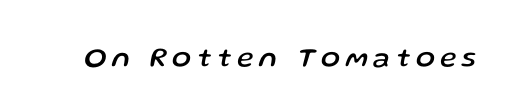
The image shows 28 px text type, italic (leaning right); set unusually wide letter spacing (+0.21 em), not underlined; low stroke contrast and a medium x-height.
